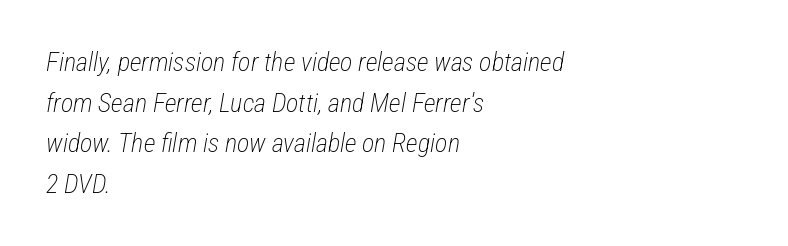
The image shows 26 px text type, italic (leaning right); set left-aligned, normal line spacing (1.56x), normal letter spacing, not underlined.
